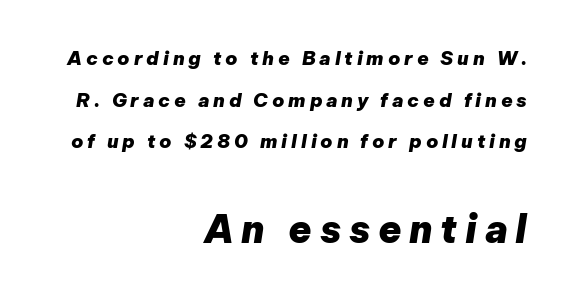
Is there much room between lines? Yes — plenty of vertical air separates them. How are the letters spaced? Widely, with obvious added tracking. Larger block? The one below; the one above is distinctly smaller. Does the copy run flush right? Yes — the right margin is perfectly even. The rendering uses natural spacing where letterforms have individual widths.
